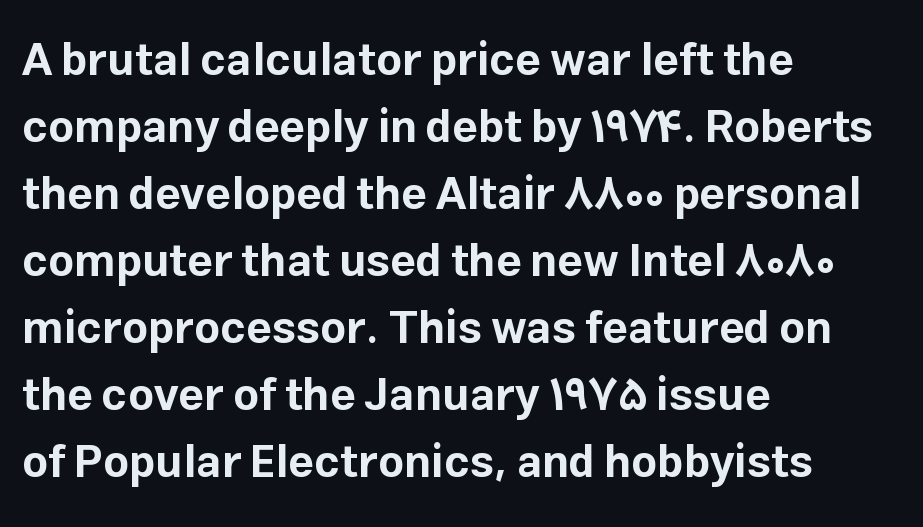
The face used here is proportionally spaced, like ordinary book or web type. Italic? Not at all — the glyphs are vertical. Alignment: flush left. In terms of letterform style, serifs are entirely absent. Look at the stroke-to-counter ratio: heavy, a bold. Vertical spacing — default.
